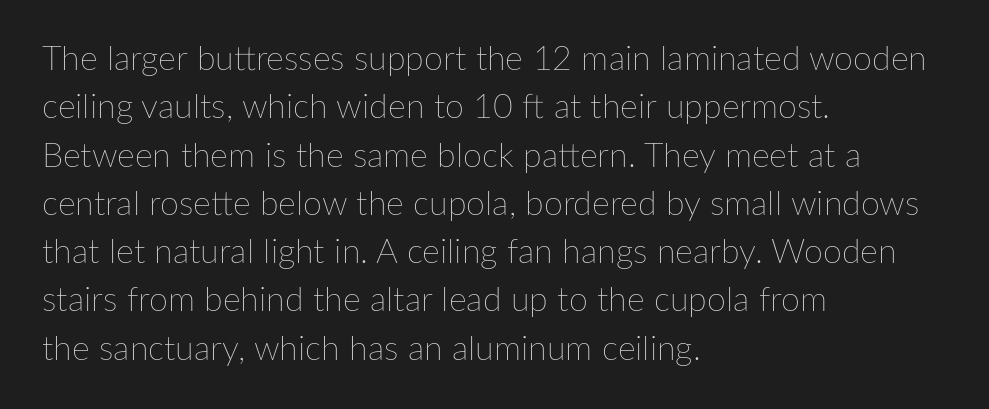
Does the lettering tilt? It doesn't — this is upright. Honestly, the letter spacing is just normal — you wouldn't notice it. Plain, unruled lines of type. Looks like regular typesetting: each glyph gets only the width it needs.
